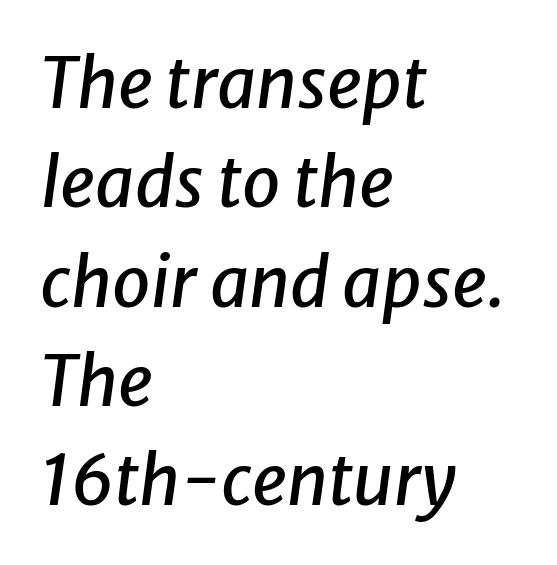
The image shows 69 px text type, italic (leaning right); set left-aligned, normal line spacing (1.44x), normal letter spacing, not underlined; low stroke contrast and a medium x-height.
